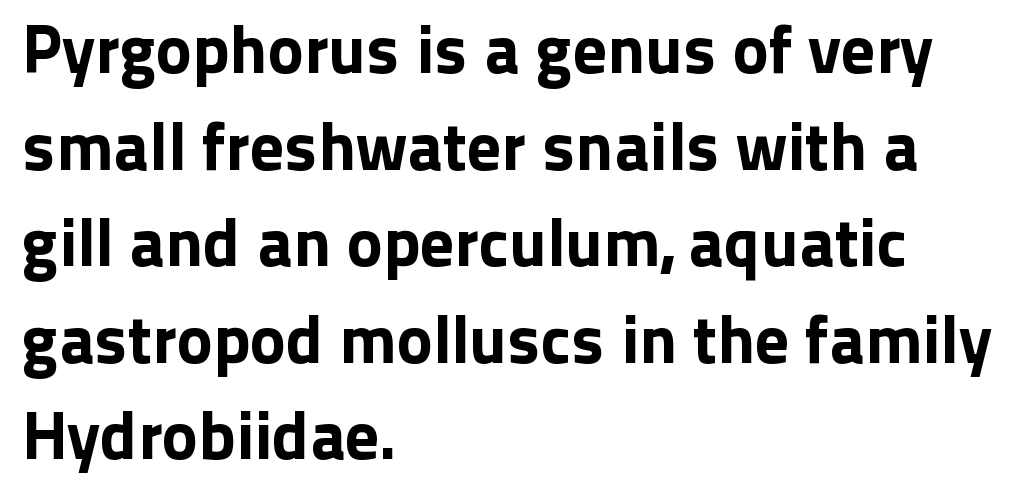
{"serif": "no", "italic": "no", "width": "normal", "stroke_contrast": "low", "x_height": "medium", "monospaced": "no", "underline": "no", "align": "left", "line_spacing": "normal", "line_spacing_ratio": 1.42, "letter_spacing": "normal", "letter_spacing_em": 0.0, "glyph_px": 68}
